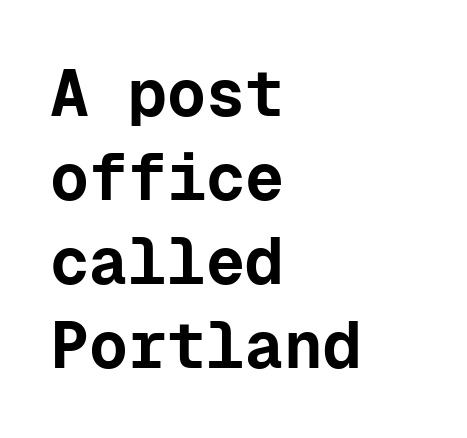
The image shows 65 px bold sans-serif type, upright, monospaced; set left-aligned, normal line spacing (1.29x), normal letter spacing, not underlined; low stroke contrast and a medium x-height.
